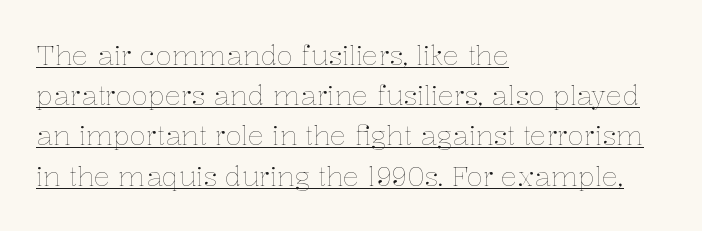
Observe the ordinary spacing: letters are neighbours, not strangers. Ascenders rise straight up at ninety degrees. Emphasis is given by a line drawn under the lettering. A quiet, ordinary-to-light weight characterises the typeface. These lines are set flush left with a ragged right edge. Quick note: interline space is typical.
